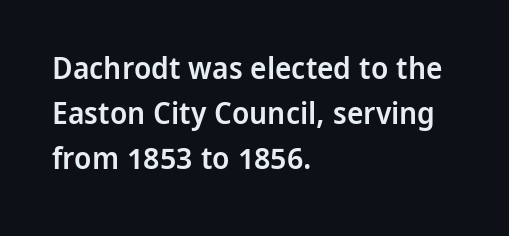
Q: Is the text bold? A: Semi-bold.
Q: Is the text italic (slanted)? A: No, it is upright.
Q: Is the typeface a serif or a sans-serif typeface? A: Sans-serif.
Q: Is the text underlined? A: No.
Q: How is the paragraph aligned? A: Left-aligned.
Q: Is the spacing between letters normal or unusually wide? A: Normal.
Q: Is the spacing between lines tight, normal or loose? A: Normal.
Q: Width (condensed, normal, or wide)? A: Normal.
Q: Stroke contrast? A: Low.
Q: x-height? A: Medium.
Q: Monospaced? A: No.
